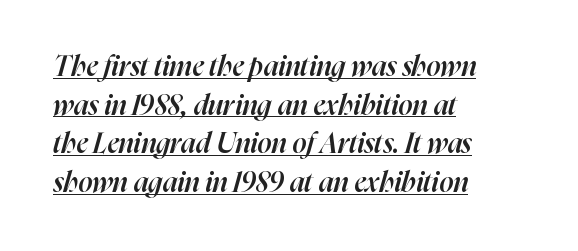
The image shows 28 px semibold type, italic (leaning right); set left-aligned, normal line spacing (1.38x), normal letter spacing, underlined; high stroke contrast and a medium x-height.
